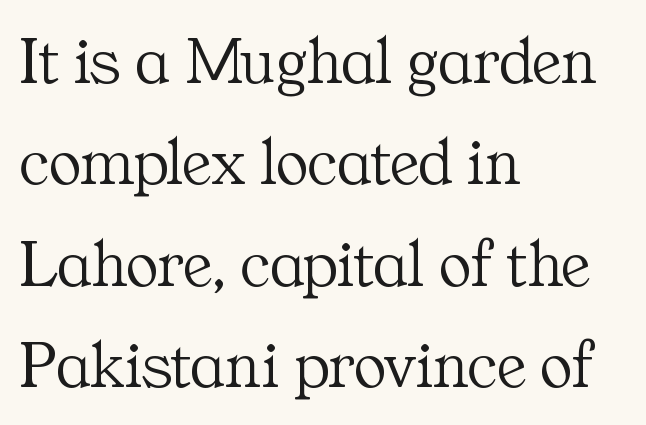
Rule under the text: the space is simply empty. One-word summary of the alignment: left. There is no visible air inserted between adjacent glyphs. Each letter keeps its own natural width here, so spacing adapts to shape.
